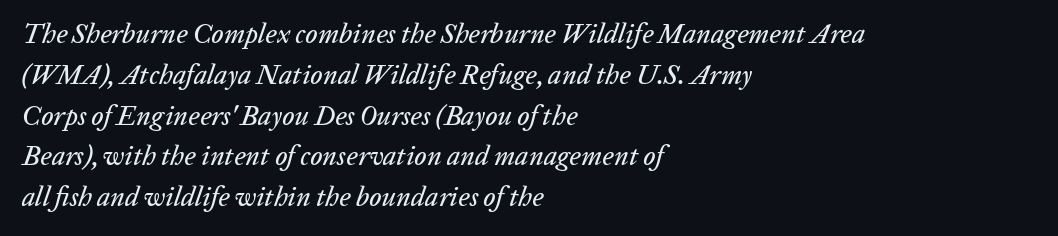
{"italic": "yes", "lean": "right", "slant_degrees": 20, "underline": "no", "align": "left", "line_spacing": "normal", "line_spacing_ratio": 1.51, "letter_spacing": "normal", "letter_spacing_em": 0.0, "glyph_px": 27}
